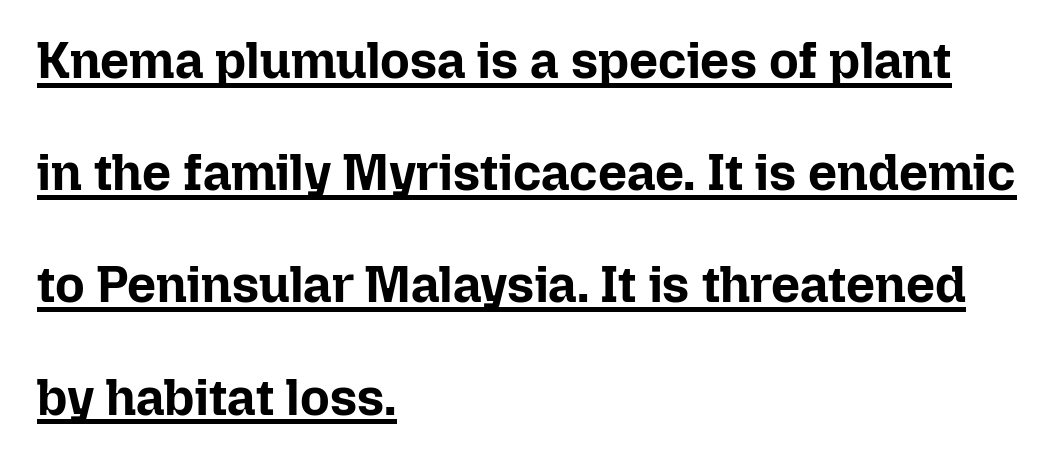
Q: Is the text bold? A: Yes.
Q: Is the text italic (slanted)? A: No, it is upright.
Q: Is the text underlined? A: Yes.
Q: How is the paragraph aligned? A: Left-aligned.
Q: Is the spacing between letters normal or unusually wide? A: Normal.
Q: Is the spacing between lines tight, normal or loose? A: Loose.
Q: Width (condensed, normal, or wide)? A: Normal.
Q: Stroke contrast? A: Low.
Q: x-height? A: Medium.
Q: Monospaced? A: No.
